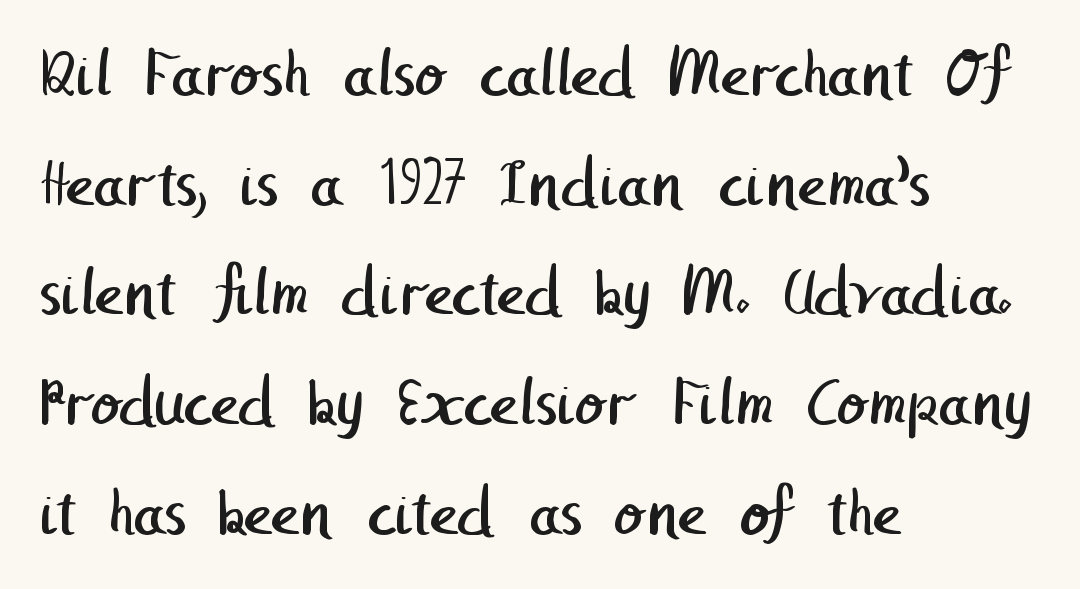
The image shows 69 px regular-weight sans-serif type; set left-aligned, normal line spacing (1.59x), normal letter spacing, not underlined; low stroke contrast and a medium x-height.
